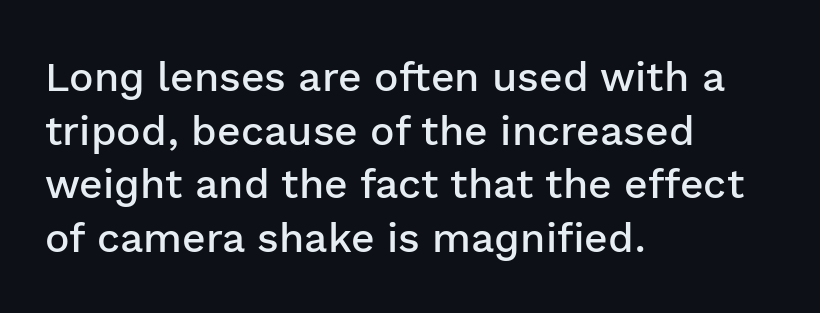
The image shows 41 px semibold sans-serif type, upright; set left-aligned, normal line spacing (1.31x), normal letter spacing, not underlined; low stroke contrast and a medium x-height.
